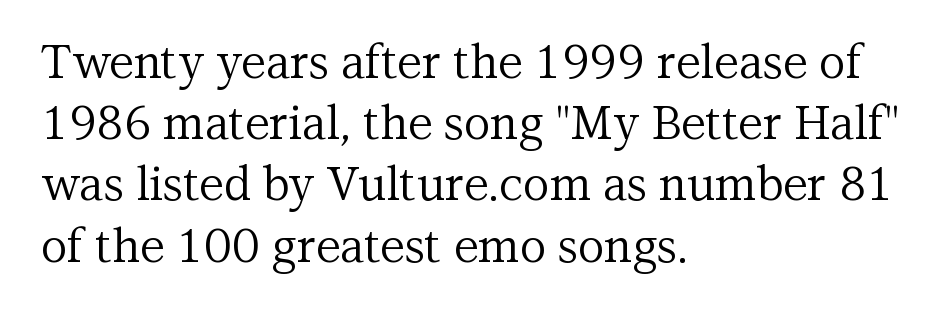
A typesetter would call this zero additional tracking. Ascenders rise straight up at ninety degrees. The ragged edge is on the right, which tells us the setting is flush left. Interline gaps are of average width in this sample. The rendering shows small feet on the letterforms — a serif design.
